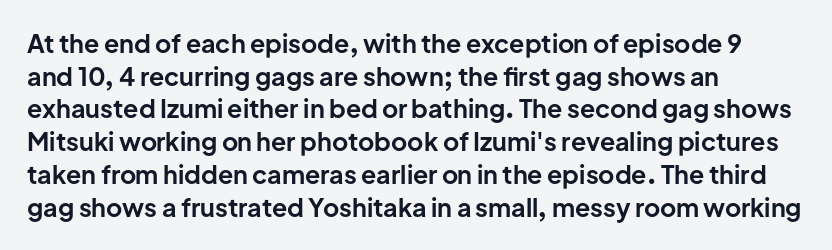
You could call the tracking neutral — neither tight nor loose. Ordinary non-slanted type is in use. Heavy, bold letterforms. Does the copy run flush right? No — it runs flush left. Regular leading.
